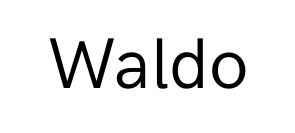
{"serif": "no", "italic": "no", "bold": "no", "weight": "regular", "width": "normal", "stroke_contrast": "low", "x_height": "medium", "monospaced": "no", "underline": "no", "letter_spacing": "normal", "letter_spacing_em": 0.0, "glyph_px": 72}
